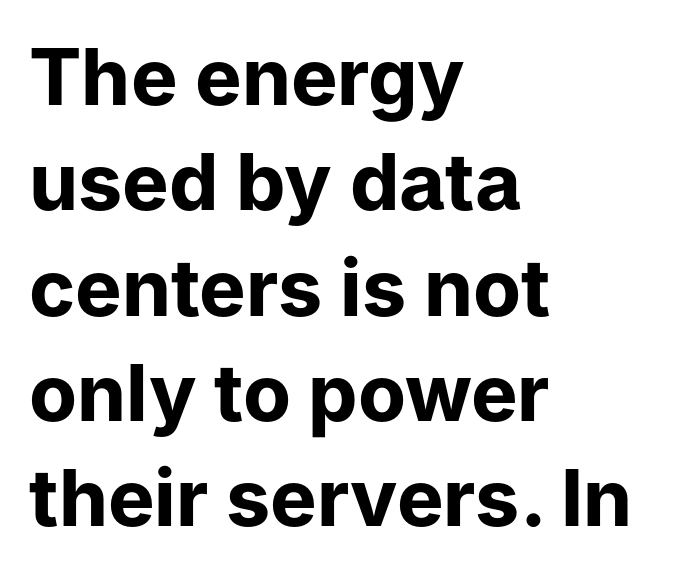
{"serif": "no", "italic": "no", "bold": "yes", "weight": "bold", "width": "normal", "stroke_contrast": "low", "x_height": "medium", "monospaced": "no", "underline": "no", "align": "left", "line_spacing": "normal", "line_spacing_ratio": 1.35, "letter_spacing": "normal", "letter_spacing_em": 0.0, "glyph_px": 78}
